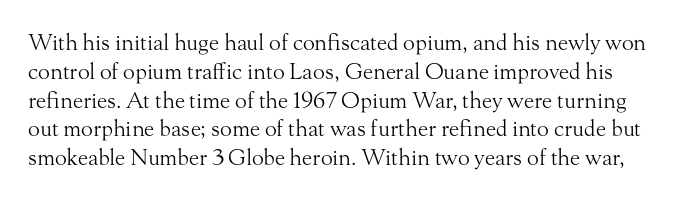
The image shows 22 px text type, upright; set normal line spacing (1.31x), normal letter spacing, not underlined.
